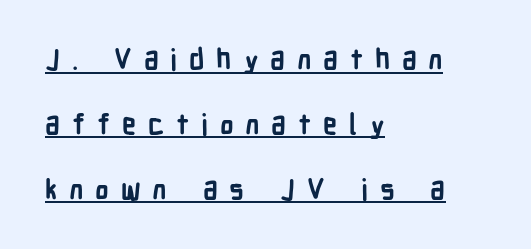
{"serif": "no", "italic": "no", "bold": "yes", "weight": "semibold", "width": "condensed", "stroke_contrast": "low", "x_height": "medium", "monospaced": "no", "underline": "yes", "align": "left", "line_spacing": "loose", "line_spacing_ratio": 2.32, "letter_spacing": "wide", "letter_spacing_em": 0.42, "glyph_px": 28}
